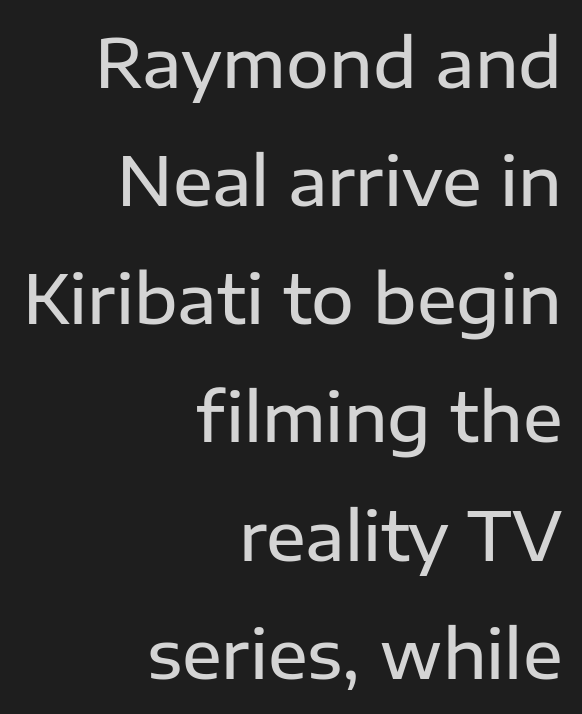
Q: Is the text bold? A: Semi-bold.
Q: Is the text italic (slanted)? A: No, it is upright.
Q: Is the typeface a serif or a sans-serif typeface? A: Sans-serif.
Q: Is the text underlined? A: No.
Q: How is the paragraph aligned? A: Right-aligned.
Q: Is the spacing between letters normal or unusually wide? A: Normal.
Q: Width (condensed, normal, or wide)? A: Normal.
Q: Stroke contrast? A: Low.
Q: x-height? A: Medium.
Q: Monospaced? A: No.
